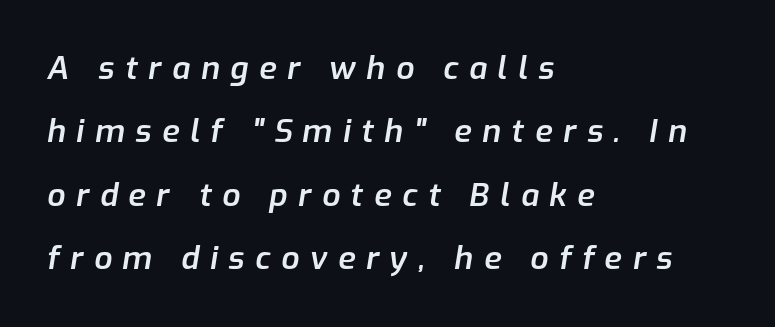
The image shows 32 px semibold type, italic (leaning right); set left-aligned, loose line spacing (1.98x), unusually wide letter spacing (+0.33 em), not underlined; low stroke contrast and a medium x-height.
